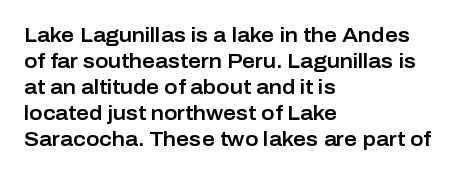
{"italic": "no", "underline": "no", "align": "left", "line_spacing": "normal", "line_spacing_ratio": 1.3, "letter_spacing": "normal", "letter_spacing_em": 0.0, "glyph_px": 20}
